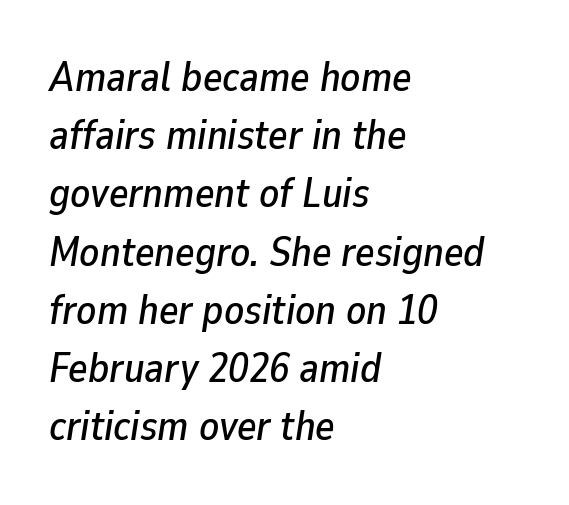
Q: Is the text italic (slanted)? A: Yes, it leans right by about 9 degrees.
Q: Is the text underlined? A: No.
Q: How is the paragraph aligned? A: Left-aligned.
Q: Is the spacing between letters normal or unusually wide? A: Normal.
Q: Is the spacing between lines tight, normal or loose? A: Normal.
Q: Width (condensed, normal, or wide)? A: Normal.
Q: Stroke contrast? A: Low.
Q: x-height? A: Medium.
Q: Monospaced? A: No.
